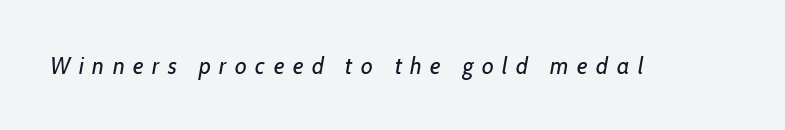
Q: Is the text bold? A: No.
Q: Is the text italic (slanted)? A: Yes, it leans right by about 10 degrees.
Q: Is the text underlined? A: No.
Q: Is the spacing between letters normal or unusually wide? A: Unusually wide.
